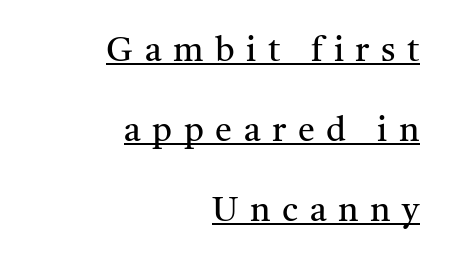
The image shows 34 px regular-weight serif type, upright; set right-aligned, loose line spacing (2.36x), unusually wide letter spacing (+0.34 em), underlined; medium stroke contrast and a medium x-height.
